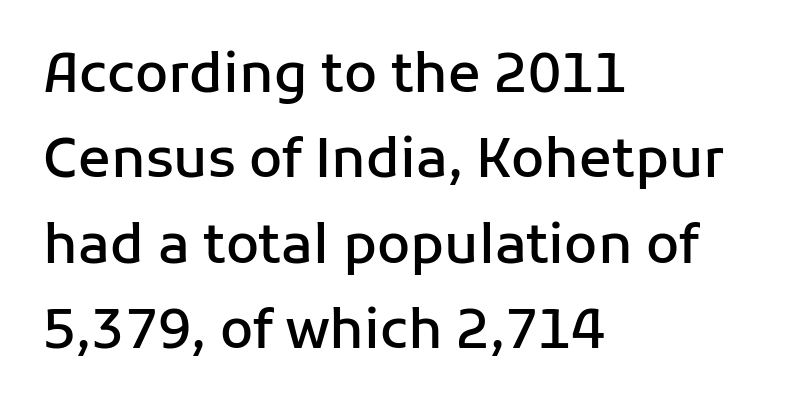
The image shows 54 px semibold sans-serif type, upright; set left-aligned, normal line spacing (1.58x), normal letter spacing, not underlined; low stroke contrast and a medium x-height.
